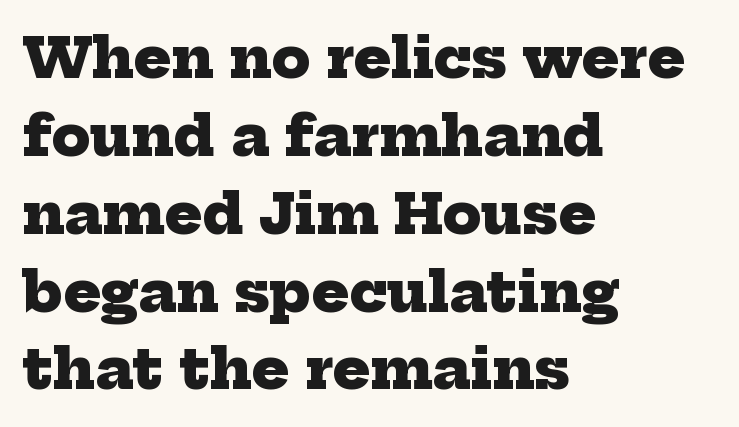
Typeset ragged right — the left edge is the straight one. Vertical spacing — default. The passage shown is emphatically bold. Default kerning and tracking; the words read as compact shapes. Is this a sans? No — the strokes have serifs. Spacing verdict: proportional, widths tailored to each character.
